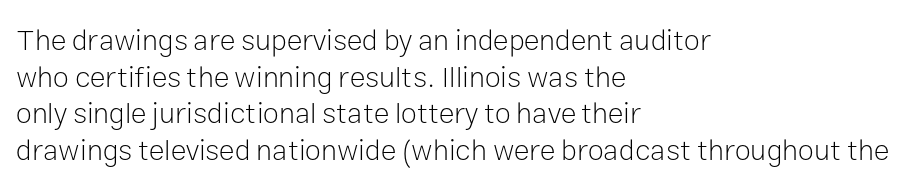
Q: Is the text bold? A: No.
Q: Is the text italic (slanted)? A: No, it is upright.
Q: Is the typeface a serif or a sans-serif typeface? A: Sans-serif.
Q: Is the text underlined? A: No.
Q: How is the paragraph aligned? A: Left-aligned.
Q: Is the spacing between letters normal or unusually wide? A: Normal.
Q: Is the spacing between lines tight, normal or loose? A: Normal.
Q: Width (condensed, normal, or wide)? A: Normal.
Q: Stroke contrast? A: Low.
Q: x-height? A: Medium.
Q: Monospaced? A: No.
